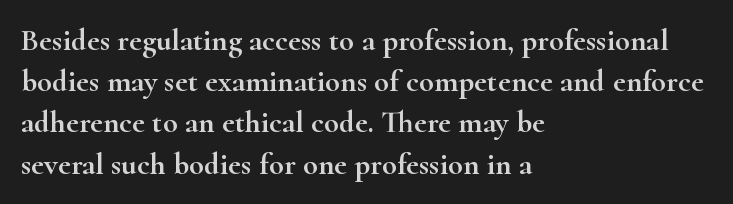
The image shows 31 px wide serif type, upright; set left-aligned, normal line spacing (1.33x), normal letter spacing, not underlined; high stroke contrast and a small x-height.
